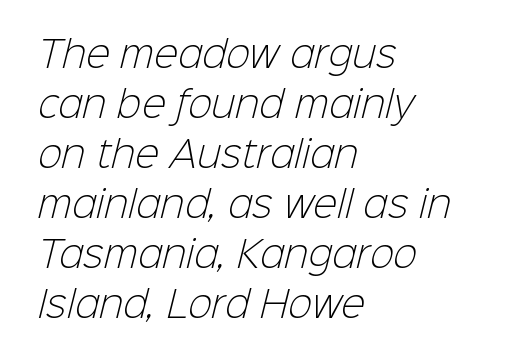
The image shows 36 px light sans-serif type; set left-aligned, normal line spacing (1.39x), normal letter spacing, not underlined; low stroke contrast and a medium x-height.
